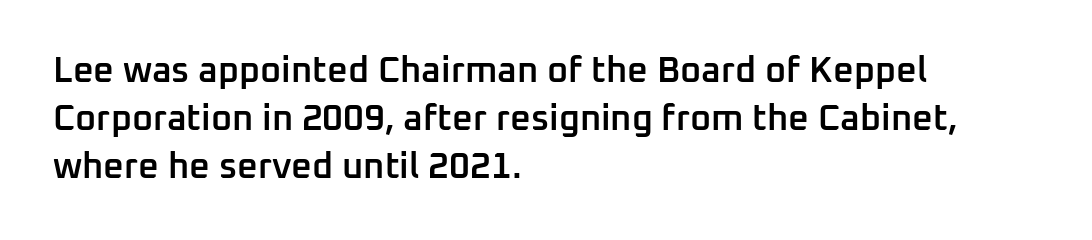
The lettering holds an erect, upright posture throughout. Each line starts at the same left margin while the right side varies. Look at the bottom of the vertical strokes: they stop flat, with no serifs. Words appear dense and cohesive because spacing is normal. Do the characters align in a grid? No, the font is proportional. Vertically, the passage feels balanced, rows spaced as you'd expect.
